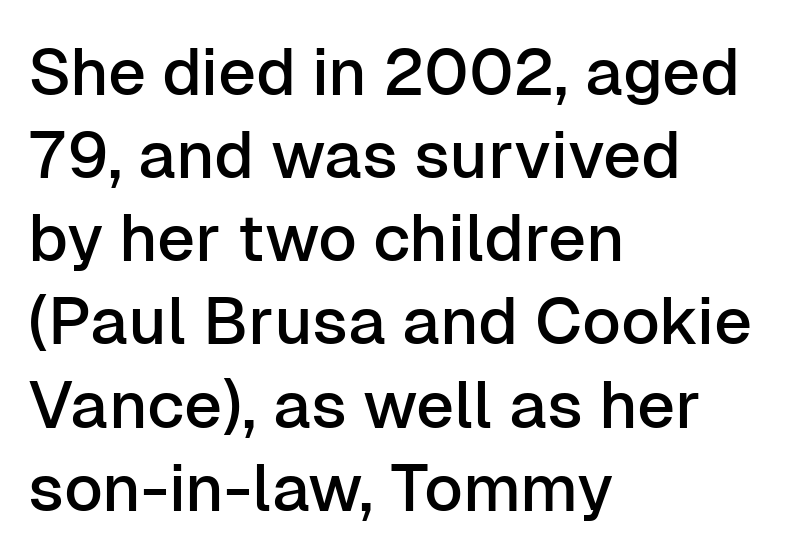
Each line starts at the same left margin while the right side varies. What kind of face is this? One without serifs — a sans. The gaps between neighbouring characters are ordinary and unremarkable. In terms of posture, this sample is upright. This sample keeps an unexceptional amount of space between lines. Descender tails drop into unmarked territory.
